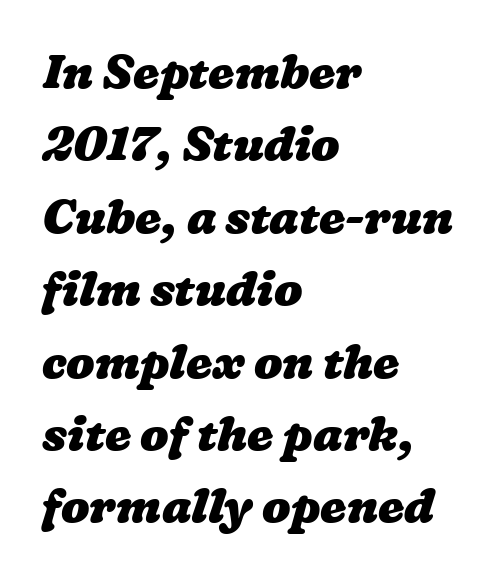
{"bold": "yes", "weight": "heavy", "width": "wide", "stroke_contrast": "low", "x_height": "medium", "monospaced": "no", "underline": "no", "align": "left", "line_spacing": "normal", "line_spacing_ratio": 1.54, "letter_spacing": "normal", "letter_spacing_em": 0.0, "glyph_px": 47}
